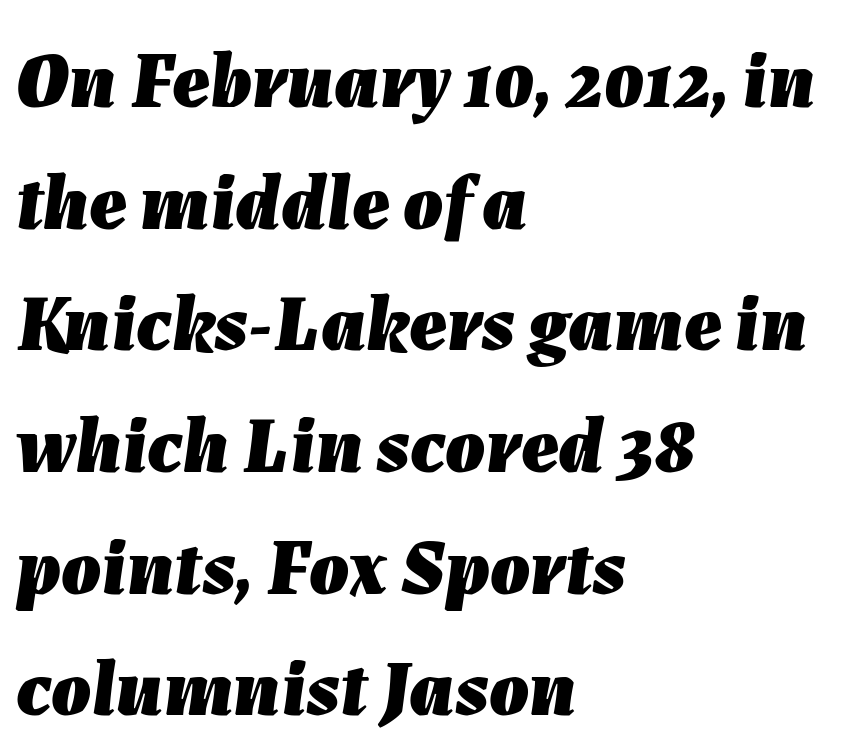
{"italic": "yes", "lean": "right", "slant_degrees": 7, "bold": "yes", "weight": "heavy", "width": "normal", "stroke_contrast": "low", "x_height": "medium", "monospaced": "no", "underline": "no", "align": "left", "line_spacing": "normal", "line_spacing_ratio": 1.54, "letter_spacing": "normal", "letter_spacing_em": 0.0, "glyph_px": 79}
